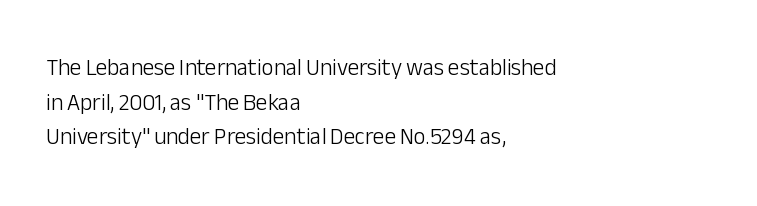
{"italic": "no", "bold": "no", "underline": "no", "align": "left", "line_spacing": "normal", "line_spacing_ratio": 1.51, "letter_spacing": "normal", "letter_spacing_em": 0.0, "glyph_px": 23}
